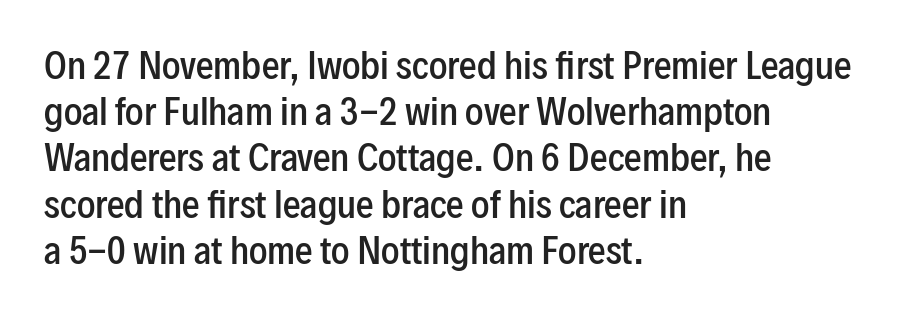
The axis of the letterforms is exactly vertical. Plain, unruled lines of type. A typesetter would call this zero additional tracking. Stems and bowls a touch heavier than normal — semibold. Baseline-to-baseline distance is the conventional proportion of letter height.
